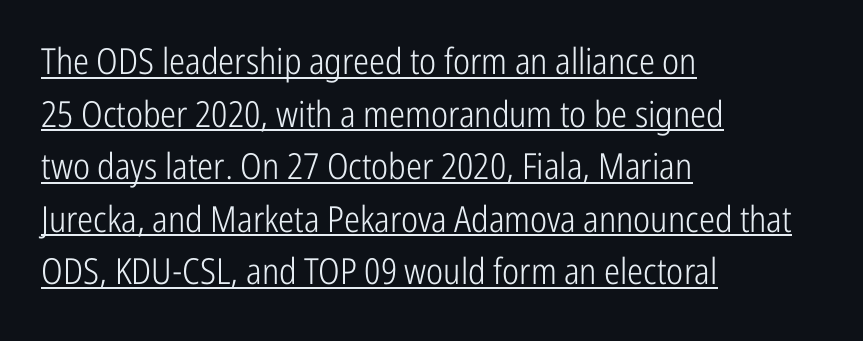
The image shows 36 px light, condensed sans-serif type, upright; set left-aligned, normal line spacing (1.46x), normal letter spacing, underlined; low stroke contrast and a medium x-height.
